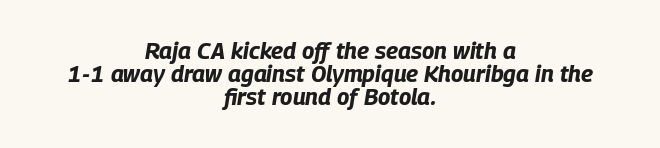
The image shows 23 px bold type, italic (leaning right); set centered, tight line spacing (1.01x), normal letter spacing, not underlined.
